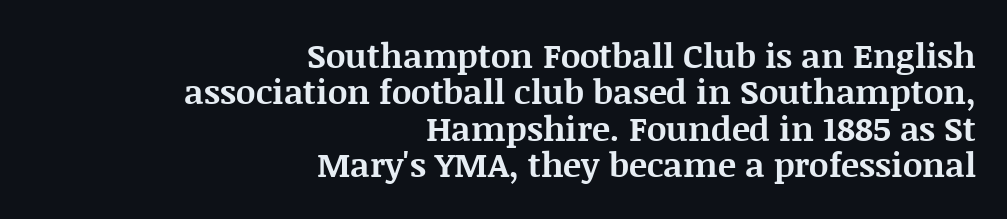
The image shows 34 px bold serif type, upright; set right-aligned, tight line spacing (1.07x), normal letter spacing, not underlined; medium stroke contrast and a large x-height.
